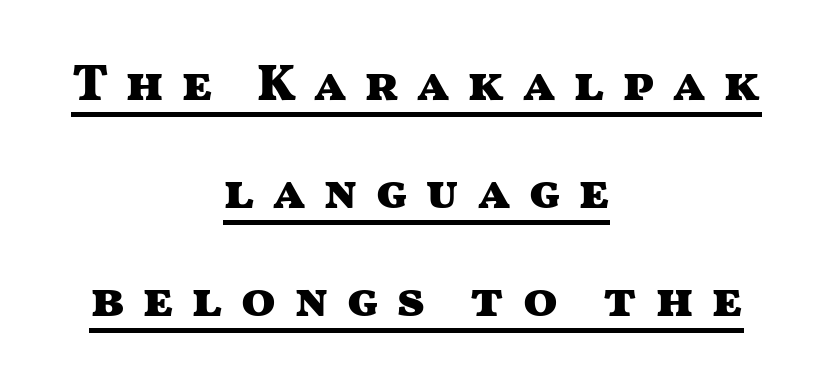
{"serif": "no", "italic": "no", "bold": "yes", "weight": "heavy", "width": "wide", "stroke_contrast": "medium", "x_height": "medium", "monospaced": "no", "underline": "yes", "align": "center", "line_spacing": "loose", "line_spacing_ratio": 2.12, "letter_spacing": "wide", "letter_spacing_em": 0.33, "glyph_px": 51}
